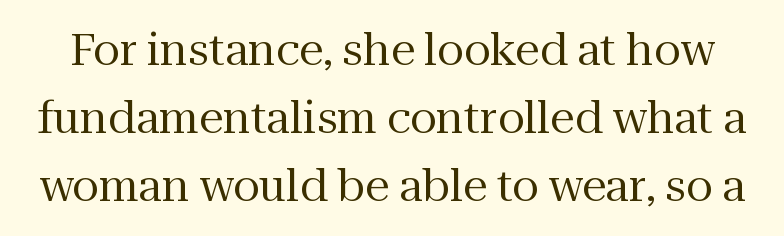
You could not count columns in this text — the font is proportionally spaced. The typeface has the unassuming heft of standard copy or less. Check the space under the baseline: it is left empty. Are there feet on the stems? There are — it's a serif.
